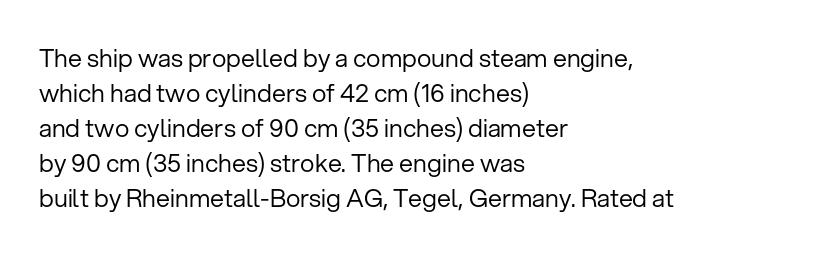
{"italic": "no", "bold": "no", "underline": "no", "align": "left", "line_spacing": "normal", "line_spacing_ratio": 1.4, "letter_spacing": "normal", "letter_spacing_em": 0.0, "glyph_px": 25}
